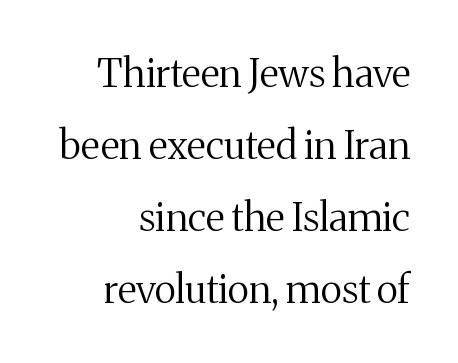
This sample has the flowing, uneven cadence of proportional lettering. Descender tails drop into unmarked territory. In terms of letterspacing, this is plain default setting. Check where the strokes stop: tiny serifs finish them off.
